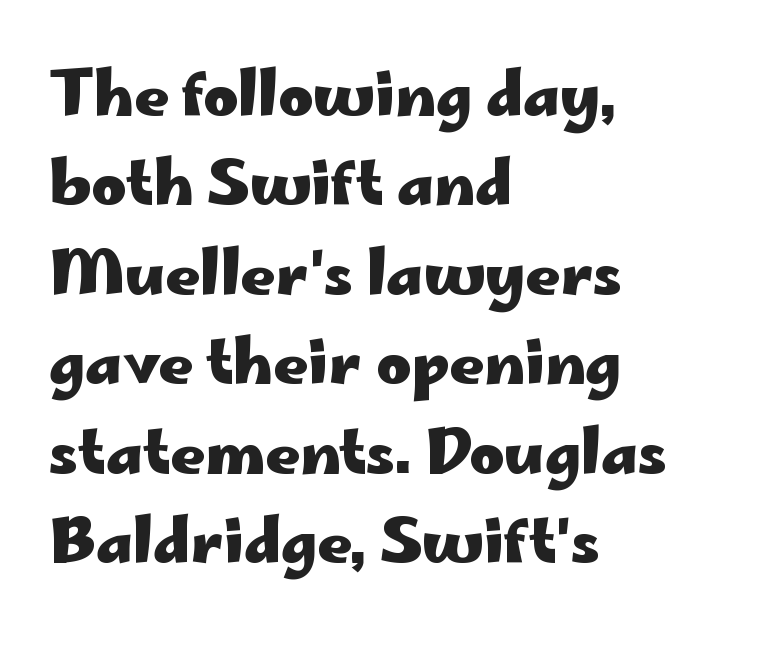
Q: Is the text bold? A: Yes.
Q: Is the text italic (slanted)? A: No, it is upright.
Q: Is the typeface a serif or a sans-serif typeface? A: Sans-serif.
Q: Is the text underlined? A: No.
Q: How is the paragraph aligned? A: Left-aligned.
Q: Is the spacing between letters normal or unusually wide? A: Normal.
Q: Is the spacing between lines tight, normal or loose? A: Normal.
Q: Width (condensed, normal, or wide)? A: Wide.
Q: Stroke contrast? A: Low.
Q: x-height? A: Small.
Q: Monospaced? A: No.
